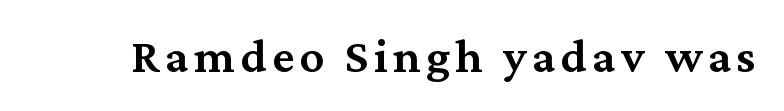
Q: Is the text bold? A: Semi-bold.
Q: Is the text italic (slanted)? A: No, it is upright.
Q: Is the typeface a serif or a sans-serif typeface? A: Serif.
Q: Is the text underlined? A: No.
Q: Width (condensed, normal, or wide)? A: Normal.
Q: Stroke contrast? A: Medium.
Q: x-height? A: Medium.
Q: Monospaced? A: No.
